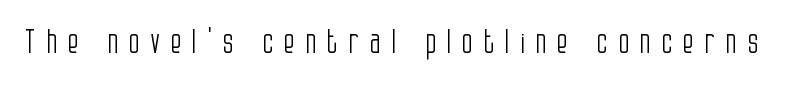
The image shows 32 px light, condensed sans-serif type, upright; set unusually wide letter spacing (+0.33 em), not underlined; low stroke contrast and a large x-height.
